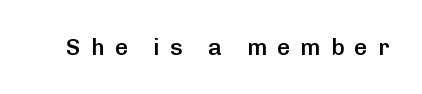
Ordinary non-slanted type is in use. In terms of weight, the rendering is demibold, just under bold. Underline: absent. Tracking here is generous; glyphs stand well apart from one another.
